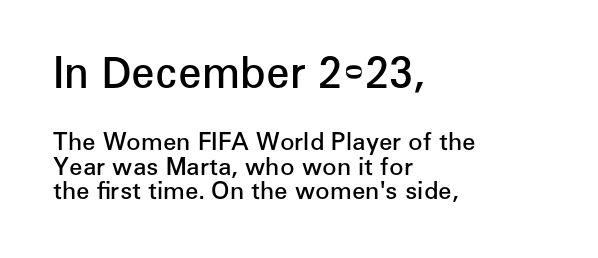
{"serif": "no", "italic": "no", "bold": "semi", "weight": "semibold", "width": "normal", "stroke_contrast": "low", "x_height": "medium", "monospaced": "no", "underline": "no", "align": "left", "line_spacing": "tight", "line_spacing_ratio": 1.03, "letter_spacing": "normal", "letter_spacing_em": 0.0, "larger_block": "first", "size_ratio": 1.75, "glyph_px": 42}
